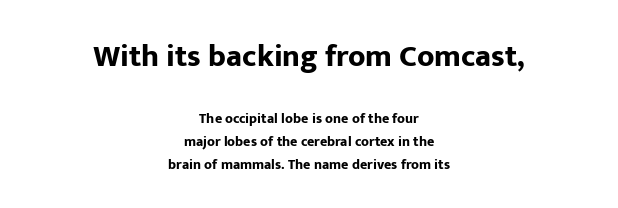
The foot of each line stays bare and open. Think of a printed novel: that variable character pitch is what you see here. The rendering uses a moderate line-height, typical for paragraphs. The letters stand straight up with perfectly vertical stems. Between these two stacked blocks, the higher one wins on size.
